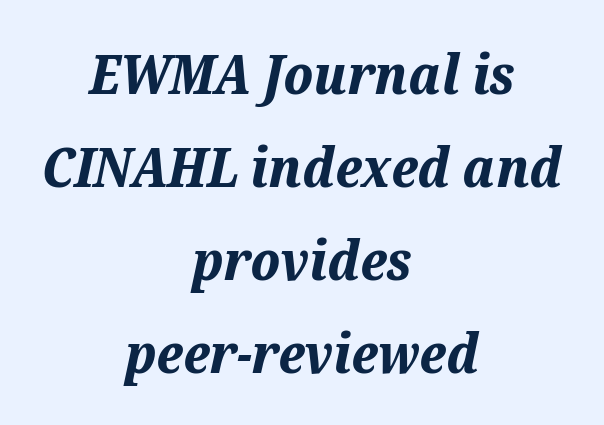
{"italic": "yes", "lean": "right", "slant_degrees": 12, "bold": "yes", "weight": "bold", "width": "normal", "stroke_contrast": "medium", "x_height": "medium", "monospaced": "no", "underline": "no", "align": "center", "line_spacing_ratio": 1.72, "letter_spacing": "normal", "letter_spacing_em": 0.0, "glyph_px": 54}
